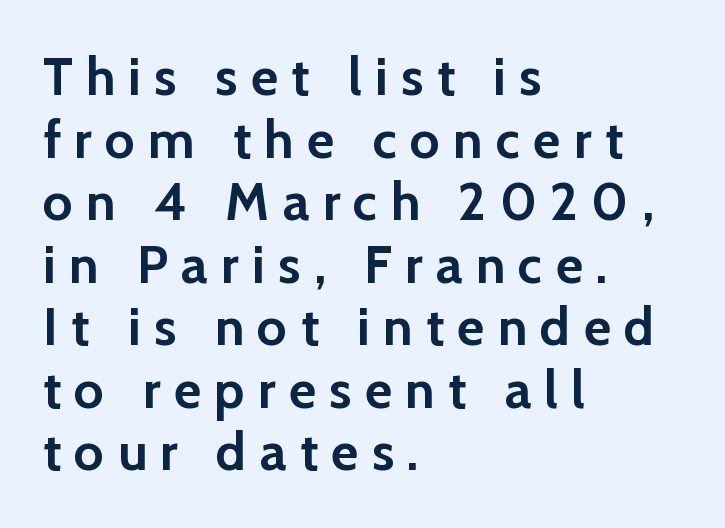
The image shows 53 px semibold sans-serif type, upright; set left-aligned, line spacing 1.18x, unusually wide letter spacing (+0.25 em), not underlined; low stroke contrast and a medium x-height.
